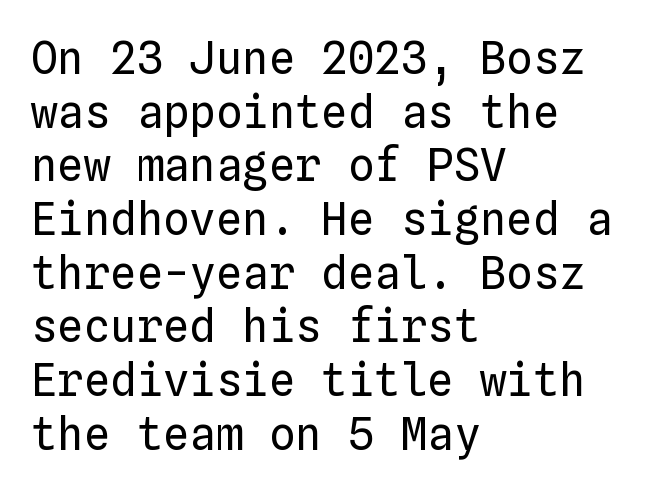
The passage shown is not bold in any degree. The face used here is rendered with its standard letterfit. Do the characters align in a grid? Yes, the font is monospaced. When letters stand straight like this, we call the style roman or upright.
